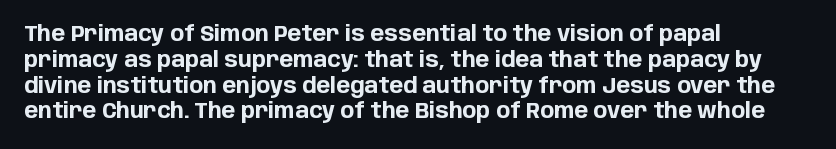
{"italic": "no", "bold": "yes", "underline": "no", "align": "left", "line_spacing_ratio": 1.23, "letter_spacing": "normal", "letter_spacing_em": 0.0, "glyph_px": 21}
